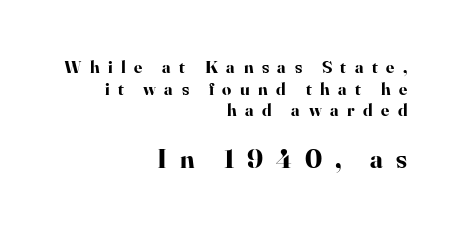
The image shows 27 px bold type, upright; set right-aligned, line spacing 1.2x, unusually wide letter spacing (+0.47 em), not underlined; the second (bottom) block is 1.5x larger.
